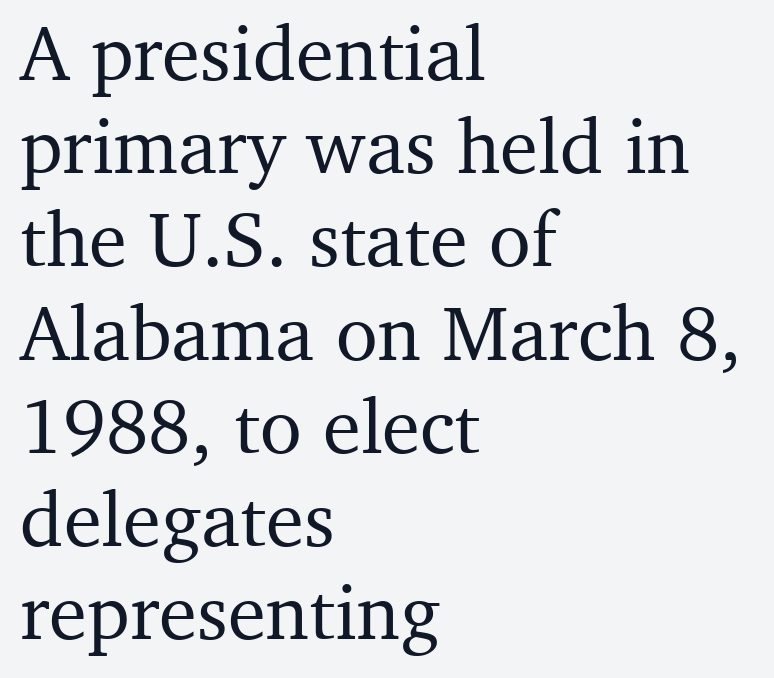
Q: Is the text italic (slanted)? A: No, it is upright.
Q: Is the typeface a serif or a sans-serif typeface? A: Serif.
Q: Is the text underlined? A: No.
Q: How is the paragraph aligned? A: Left-aligned.
Q: Is the spacing between letters normal or unusually wide? A: Normal.
Q: Width (condensed, normal, or wide)? A: Normal.
Q: Stroke contrast? A: Medium.
Q: x-height? A: Medium.
Q: Monospaced? A: No.
